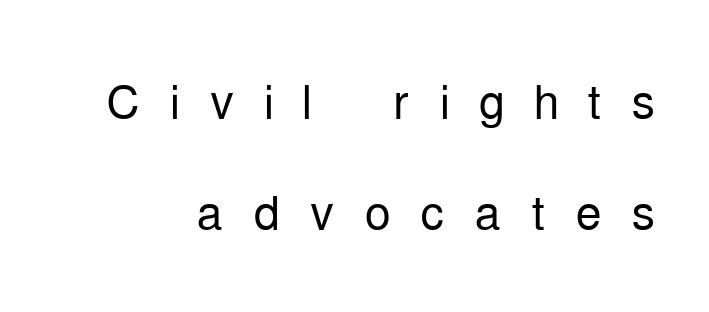
The image shows 66 px light, condensed sans-serif type, upright; set normal line spacing (1.68x), unusually wide letter spacing (+0.44 em), not underlined; low stroke contrast and a medium x-height.
